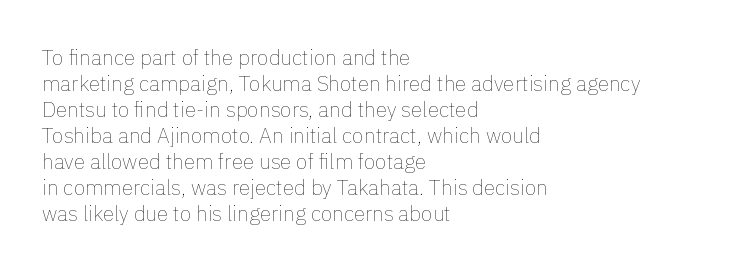
The typography opts for an upright posture over an oblique one. Unmarked baselines from the first word to the last. Students, note that the glyphs here touch the page at normal intervals. Which margin do the lines hug? The left one — the right edge is uneven. The typesetting does not lean heavy: it is not bold.
